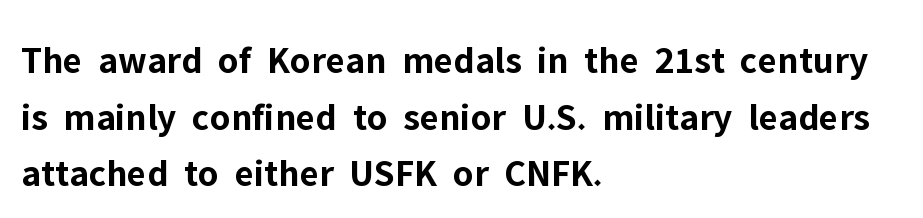
{"serif": "no", "italic": "no", "bold": "yes", "weight": "bold", "width": "normal", "stroke_contrast": "low", "x_height": "medium", "monospaced": "no", "underline": "no", "align": "left", "line_spacing": "normal", "line_spacing_ratio": 1.45, "letter_spacing": "normal", "letter_spacing_em": 0.0, "glyph_px": 39}
